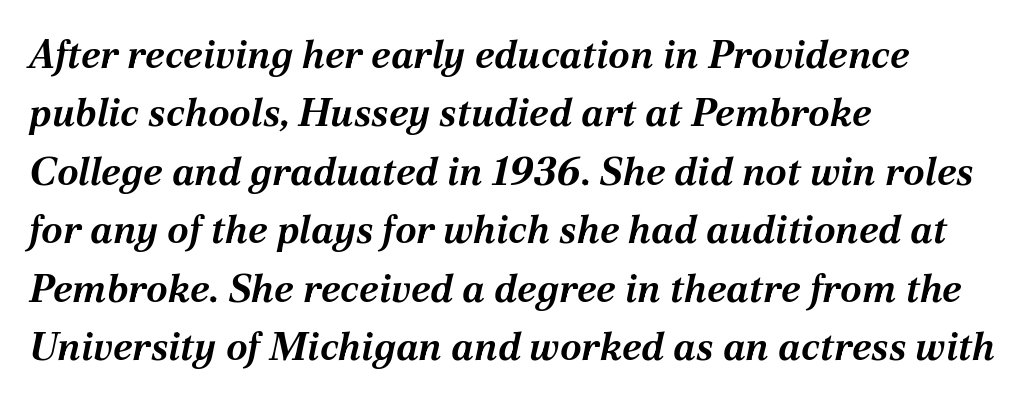
The image shows 39 px bold type, italic (leaning right); set left-aligned, normal line spacing (1.5x), normal letter spacing, not underlined; medium stroke contrast and a medium x-height.
